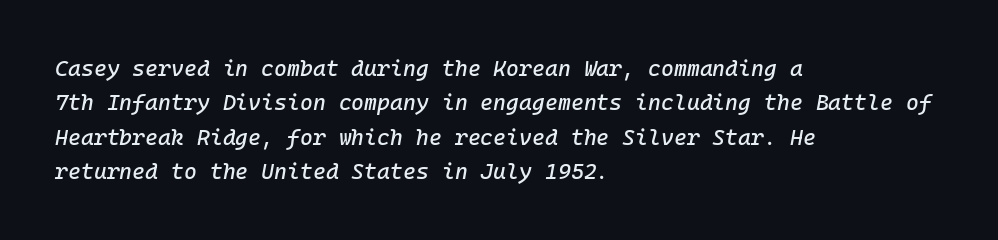
The image shows 22 px text type, italic (leaning right); set left-aligned, normal line spacing (1.56x), normal letter spacing, not underlined.
